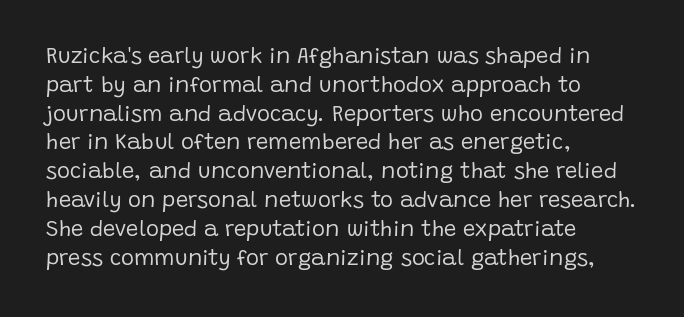
No extra ink here — the face is not bold. The ragged edge is on the right, which tells us the setting is flush left. Decoration check: the copy has no underline. Between one letter and the next there's only the usual sliver of space. No italicization has been applied; the sample stays upright. Successive baselines arrive at the customary interval.
